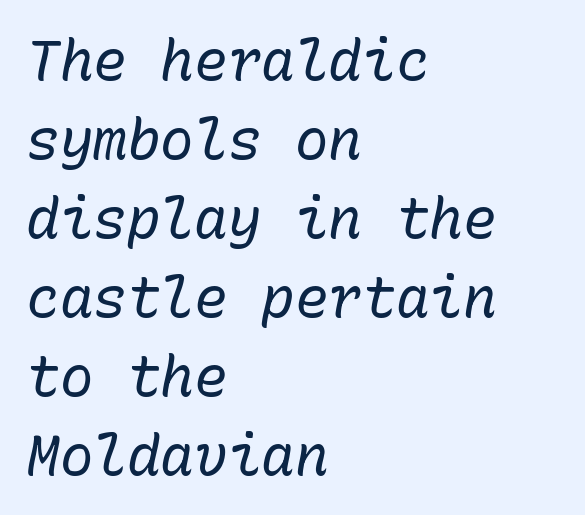
Q: Is the text bold? A: No.
Q: Is the text italic (slanted)? A: Yes, it leans right by about 10 degrees.
Q: Is the text underlined? A: No.
Q: How is the paragraph aligned? A: Left-aligned.
Q: Is the spacing between letters normal or unusually wide? A: Normal.
Q: Is the spacing between lines tight, normal or loose? A: Normal.
Q: Width (condensed, normal, or wide)? A: Normal.
Q: Stroke contrast? A: Low.
Q: x-height? A: Medium.
Q: Monospaced? A: Yes.
